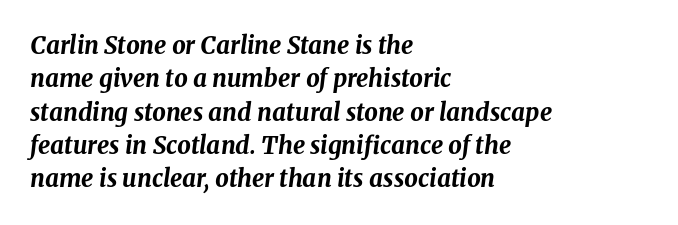
Q: Is the text bold? A: Yes.
Q: Is the text italic (slanted)? A: Yes, it leans right by about 8 degrees.
Q: Is the text underlined? A: No.
Q: How is the paragraph aligned? A: Left-aligned.
Q: Is the spacing between letters normal or unusually wide? A: Normal.
Q: Is the spacing between lines tight, normal or loose? A: Normal.
